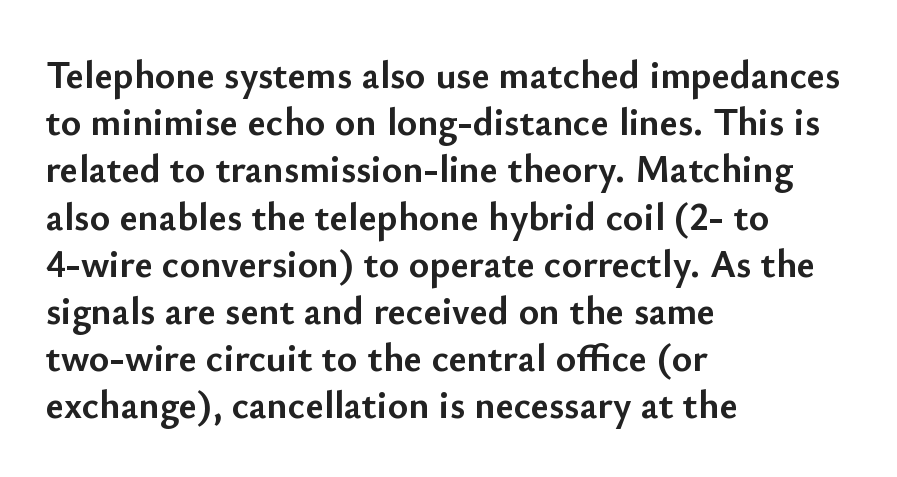
The image shows 39 px semibold sans-serif type, upright; set left-aligned, line spacing 1.21x, normal letter spacing, not underlined; low stroke contrast and a small x-height.
